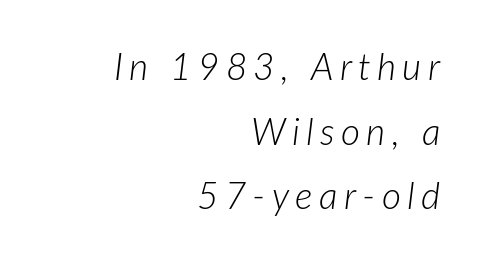
{"italic": "yes", "lean": "right", "slant_degrees": 7, "bold": "no", "weight": "light", "width": "normal", "stroke_contrast": "low", "x_height": "medium", "monospaced": "no", "underline": "no", "align": "right", "line_spacing_ratio": 1.75, "glyph_px": 37}
